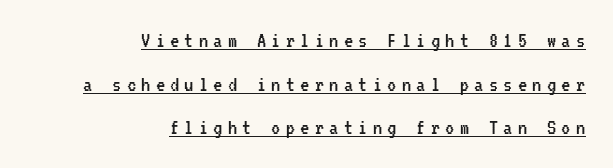
The image shows 23 px text type, upright; set right-aligned, loose line spacing (1.9x), unusually wide letter spacing (+0.23 em), underlined.
